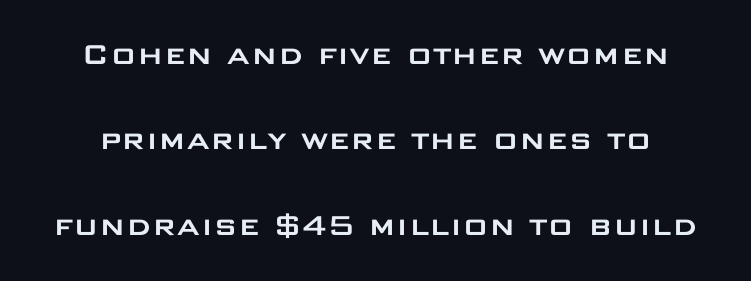
{"serif": "no", "italic": "no", "width": "wide", "stroke_contrast": "low", "x_height": "large", "monospaced": "no", "underline": "no", "line_spacing": "loose", "line_spacing_ratio": 2.44, "letter_spacing": "normal", "letter_spacing_em": 0.0, "glyph_px": 35}
